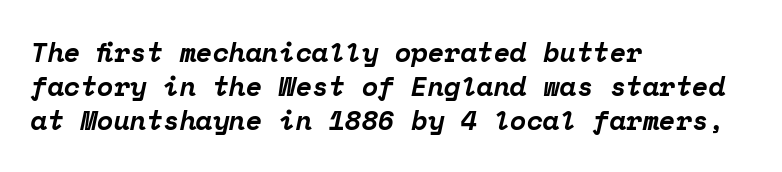
{"italic": "yes", "lean": "right", "slant_degrees": 12, "bold": "yes", "underline": "no", "align": "left", "line_spacing": "normal", "line_spacing_ratio": 1.26, "letter_spacing": "normal", "letter_spacing_em": 0.0, "glyph_px": 27}
